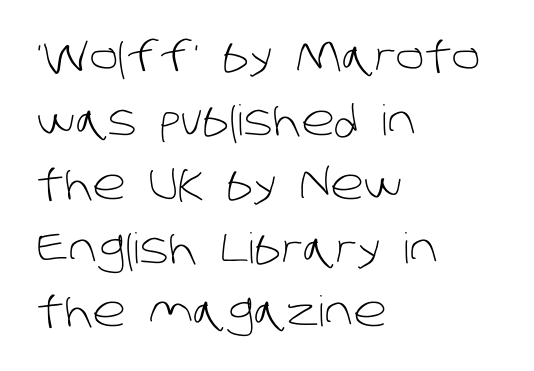
Q: Is the text bold? A: No.
Q: Is the typeface a serif or a sans-serif typeface? A: Sans-serif.
Q: Is the text underlined? A: No.
Q: How is the paragraph aligned? A: Left-aligned.
Q: Is the spacing between letters normal or unusually wide? A: Normal.
Q: Is the spacing between lines tight, normal or loose? A: Normal.
Q: Width (condensed, normal, or wide)? A: Normal.
Q: Stroke contrast? A: Low.
Q: x-height? A: Large.
Q: Monospaced? A: No.
